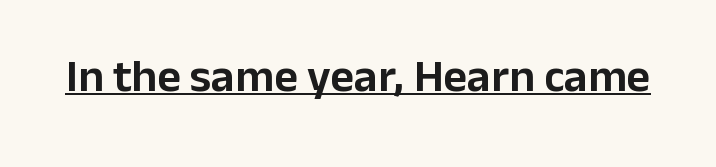
Unlike italic type, these characters show no tilt at all. The face used here appears with an underline applied. Words appear dense and cohesive because spacing is normal. Font category for this specimen: sans-serif.
